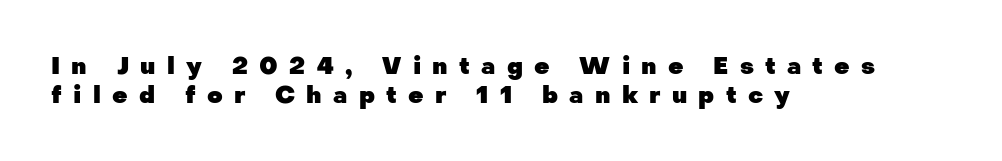
Between one letter and the next there's a generous, obvious gap. The letters are bold, with thick, heavy strokes. Only glyphs here, with clear space below each row. Horizontally, the lines are justified to the leading edge only. Characters remain perfectly vertical along every line.
